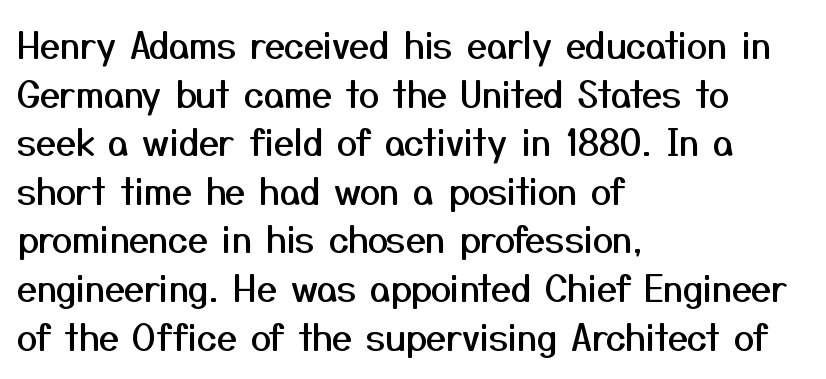
This is sans-serif lettering, the kind often seen on screens and signage. Anything drawn beneath the words? Only blank space. Words appear dense and cohesive because spacing is normal. The rendering uses natural spacing where letterforms have individual widths.
